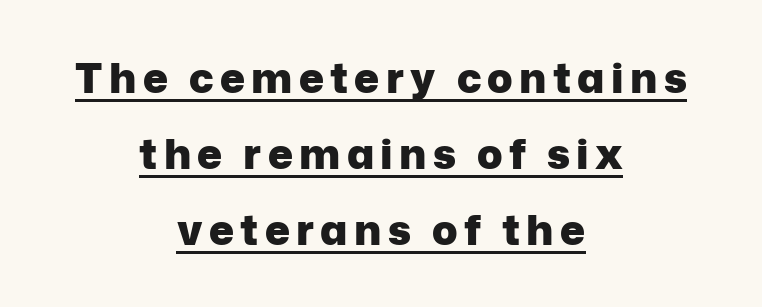
{"serif": "no", "italic": "no", "bold": "yes", "weight": "heavy", "width": "normal", "stroke_contrast": "low", "x_height": "medium", "monospaced": "no", "underline": "yes", "align": "center", "line_spacing_ratio": 1.81, "glyph_px": 42}
